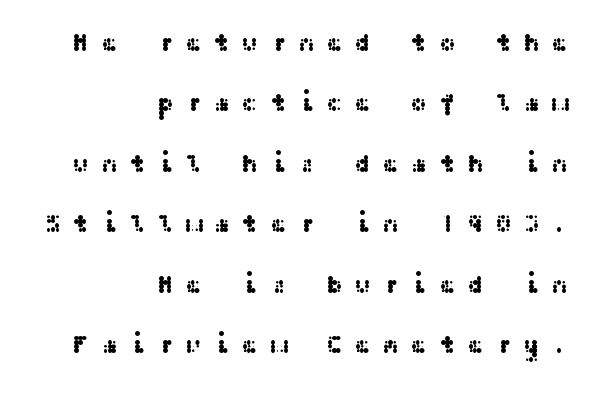
{"italic": "no", "underline": "no", "align": "right", "line_spacing": "loose", "line_spacing_ratio": 2.42, "letter_spacing": "wide", "letter_spacing_em": 0.46, "glyph_px": 25}
